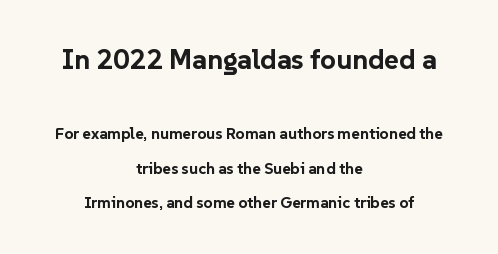
The image shows 28 px bold sans-serif type, upright; set centered, loose line spacing (2.14x), normal letter spacing, not underlined; the first (top) block is 1.75x larger; low stroke contrast and a medium x-height.
